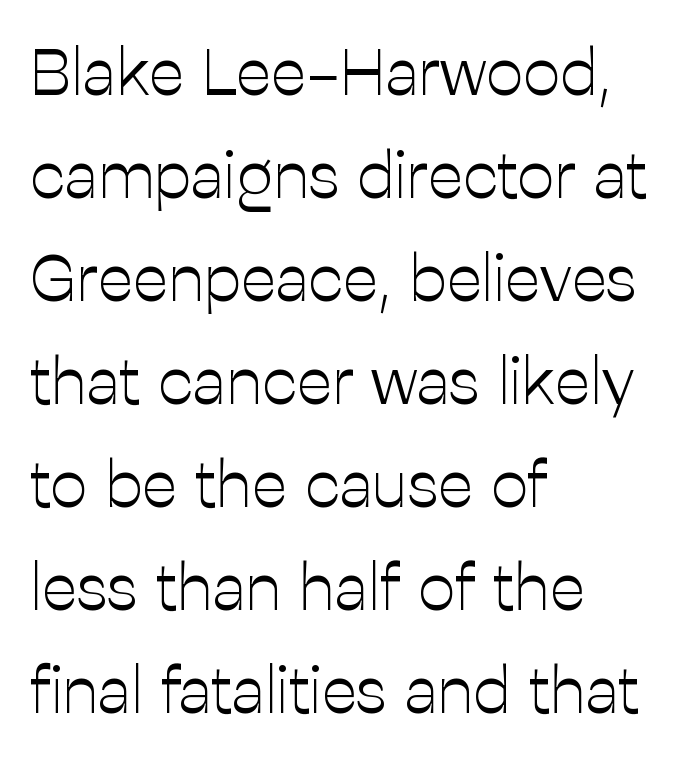
Q: Is the text bold? A: No.
Q: Is the text italic (slanted)? A: No, it is upright.
Q: Is the typeface a serif or a sans-serif typeface? A: Sans-serif.
Q: Is the text underlined? A: No.
Q: How is the paragraph aligned? A: Left-aligned.
Q: Is the spacing between letters normal or unusually wide? A: Normal.
Q: Is the spacing between lines tight, normal or loose? A: Normal.
Q: Width (condensed, normal, or wide)? A: Normal.
Q: Stroke contrast? A: Low.
Q: x-height? A: Medium.
Q: Monospaced? A: No.
